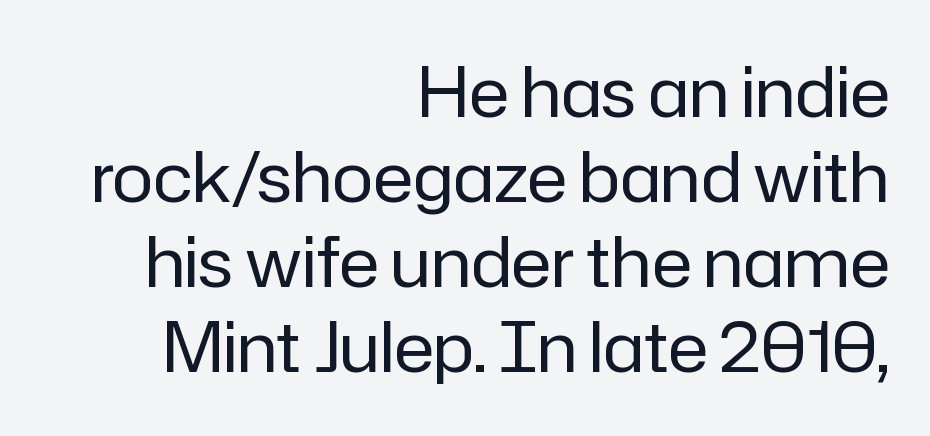
Q: Is the text bold? A: No.
Q: Is the text italic (slanted)? A: No, it is upright.
Q: Is the typeface a serif or a sans-serif typeface? A: Sans-serif.
Q: Is the text underlined? A: No.
Q: How is the paragraph aligned? A: Right-aligned.
Q: Is the spacing between letters normal or unusually wide? A: Normal.
Q: Width (condensed, normal, or wide)? A: Normal.
Q: Stroke contrast? A: Low.
Q: x-height? A: Medium.
Q: Monospaced? A: No.
